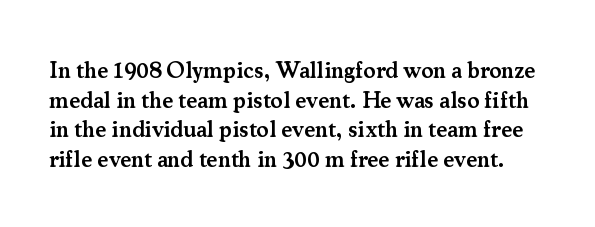
{"italic": "no", "bold": "semi", "underline": "no", "line_spacing": "normal", "line_spacing_ratio": 1.29, "letter_spacing": "normal", "letter_spacing_em": 0.0, "glyph_px": 23}
